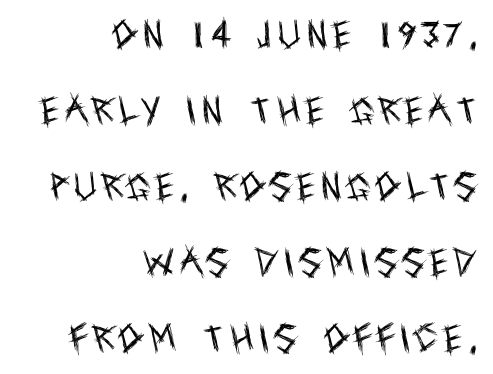
The image shows 31 px regular-weight, condensed sans-serif type, upright; set right-aligned, loose line spacing (2.45x), not underlined; a large x-height.
